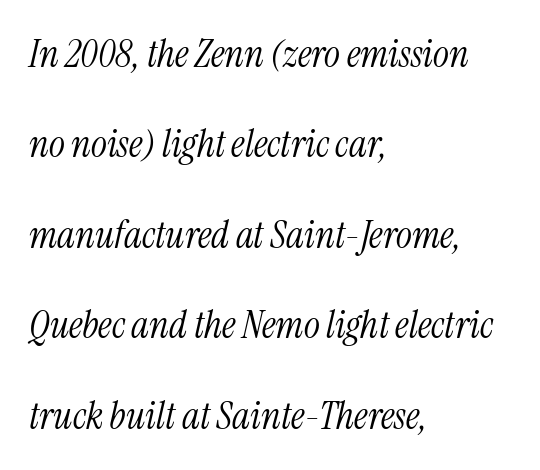
The image shows 38 px light, condensed serif type, italic (leaning right); set left-aligned, loose line spacing (2.38x), normal letter spacing, not underlined; medium stroke contrast and a medium x-height.
